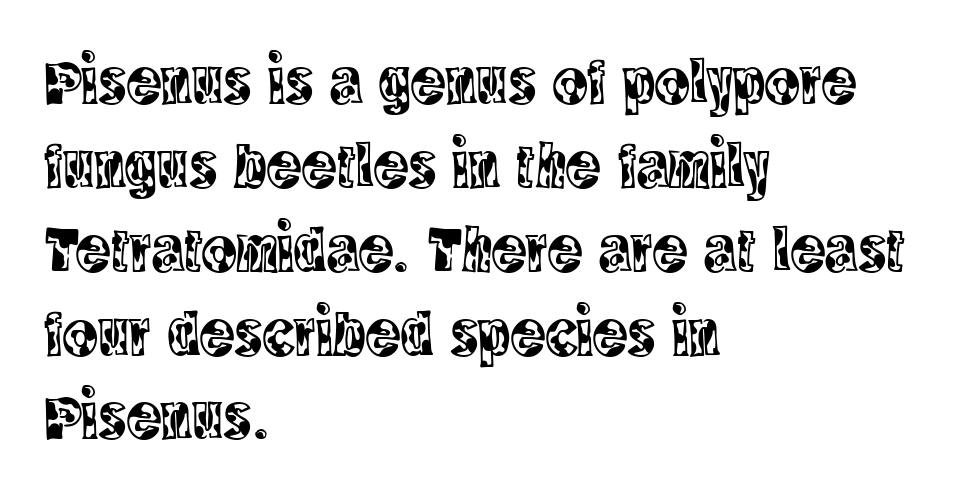
The image shows 65 px condensed serif type, upright; set left-aligned, normal line spacing (1.29x), normal letter spacing, not underlined; a large x-height.
